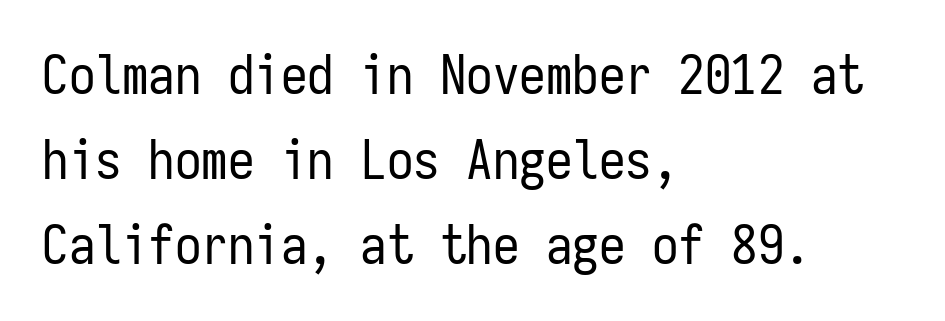
Q: Is the text bold? A: No.
Q: Is the text italic (slanted)? A: No, it is upright.
Q: Is the typeface a serif or a sans-serif typeface? A: Sans-serif.
Q: Is the text underlined? A: No.
Q: How is the paragraph aligned? A: Left-aligned.
Q: Is the spacing between letters normal or unusually wide? A: Normal.
Q: Is the spacing between lines tight, normal or loose? A: Normal.
Q: Width (condensed, normal, or wide)? A: Condensed.
Q: Stroke contrast? A: Low.
Q: x-height? A: Medium.
Q: Monospaced? A: Yes.
